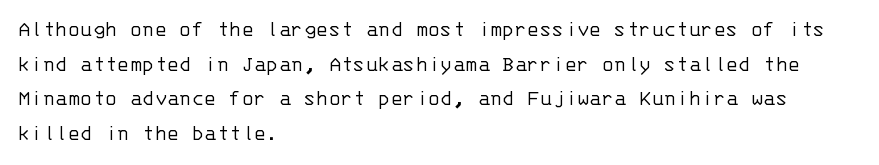
Q: Is the text bold? A: No.
Q: Is the text italic (slanted)? A: No, it is upright.
Q: Is the text underlined? A: No.
Q: How is the paragraph aligned? A: Left-aligned.
Q: Is the spacing between letters normal or unusually wide? A: Normal.
Q: Is the spacing between lines tight, normal or loose? A: Normal.
